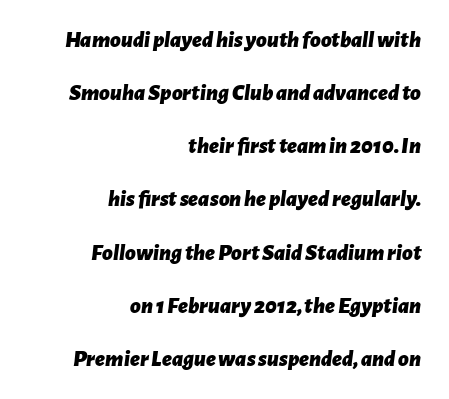
The image shows 23 px bold type, italic (leaning right); set right-aligned, loose line spacing (2.31x), normal letter spacing, not underlined.
